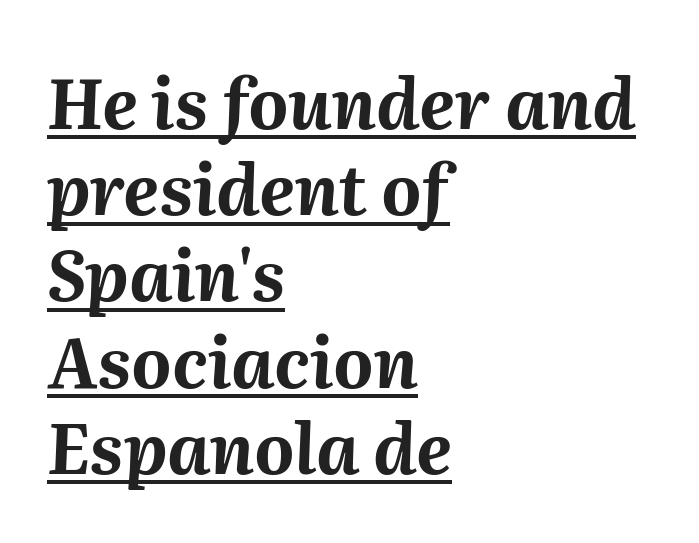
Notice how the passage keeps a crisp vertical edge on the left only. Rows of type keep a routine distance in the vertical direction. Every character sits at an angle, as italics do. The face used here is rendered with its standard letterfit. The letters are bold, with thick, heavy strokes.
